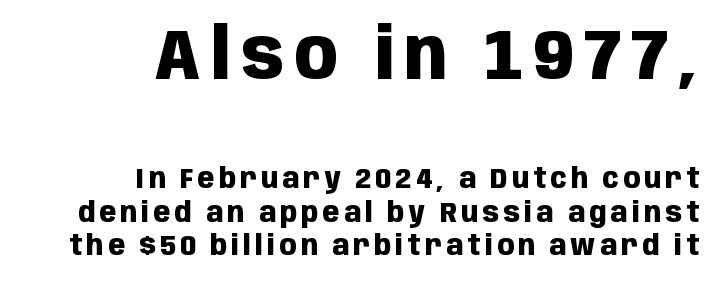
Q: Is the text bold? A: Yes.
Q: Is the text italic (slanted)? A: No, it is upright.
Q: Is the typeface a serif or a sans-serif typeface? A: Sans-serif.
Q: Is the text underlined? A: No.
Q: How is the paragraph aligned? A: Right-aligned.
Q: Which block of text is set in a larger size, the first (top) or the second (bottom)? A: The first (top) one.
Q: Width (condensed, normal, or wide)? A: Condensed.
Q: Stroke contrast? A: Low.
Q: x-height? A: Large.
Q: Monospaced? A: No.
